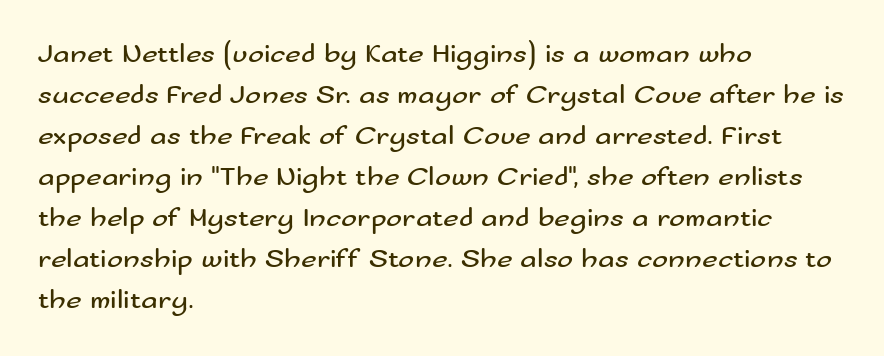
On a weight scale, this lands at 450 or below. The passage shown has conventional tracking throughout. A normal amount of white space separates one row of letters from the next. The rag falls on the right side of this text block.
